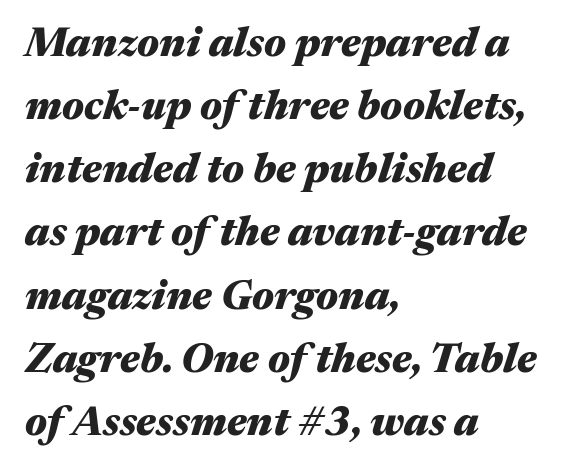
The image shows 41 px heavy, wide type, italic (leaning right); set left-aligned, normal line spacing (1.54x), normal letter spacing, not underlined; medium stroke contrast and a medium x-height.
